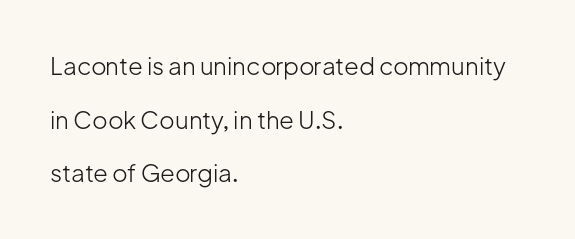
The image shows 24 px text type, upright; set left-aligned, loose line spacing (2.23x), normal letter spacing, not underlined.
